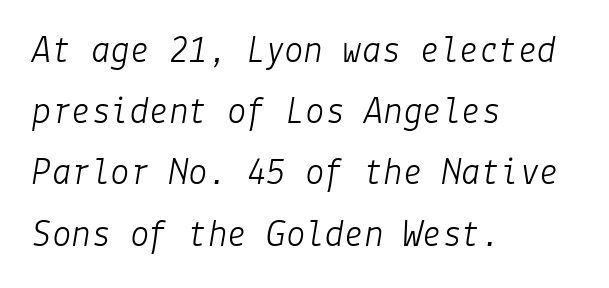
The image shows 39 px light type, italic (leaning right); set left-aligned, normal line spacing (1.57x), normal letter spacing, not underlined; low stroke contrast and a medium x-height.
